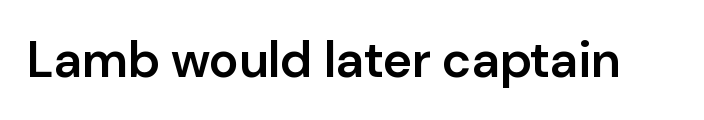
{"serif": "no", "italic": "no", "bold": "semi", "weight": "semibold", "width": "normal", "stroke_contrast": "low", "x_height": "medium", "monospaced": "no", "underline": "no", "letter_spacing": "normal", "letter_spacing_em": 0.0, "glyph_px": 50}
